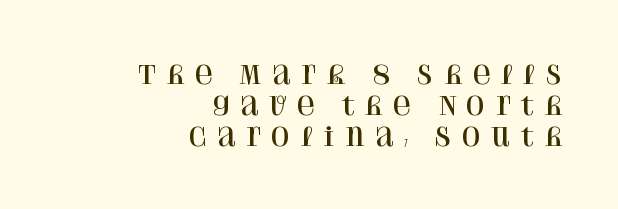
{"italic": "no", "underline": "no", "align": "right", "line_spacing": "normal", "line_spacing_ratio": 1.25, "letter_spacing": "wide", "letter_spacing_em": 0.34, "glyph_px": 25}
